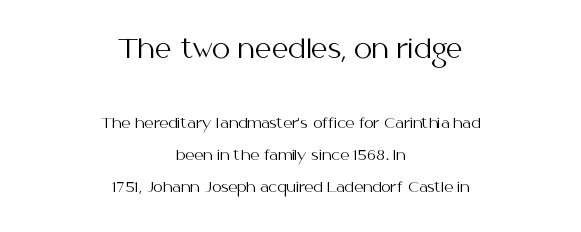
Q: Is the text bold? A: No.
Q: Is the text italic (slanted)? A: No, it is upright.
Q: Is the text underlined? A: No.
Q: How is the paragraph aligned? A: Centered.
Q: Is the spacing between letters normal or unusually wide? A: Normal.
Q: Is the spacing between lines tight, normal or loose? A: Loose.
Q: Which block of text is set in a larger size, the first (top) or the second (bottom)? A: The first (top) one.
